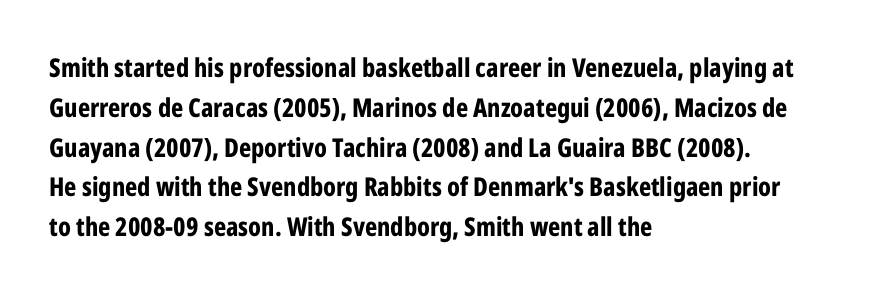
The image shows 26 px bold type, upright; set left-aligned, normal line spacing (1.53x), normal letter spacing, not underlined.
